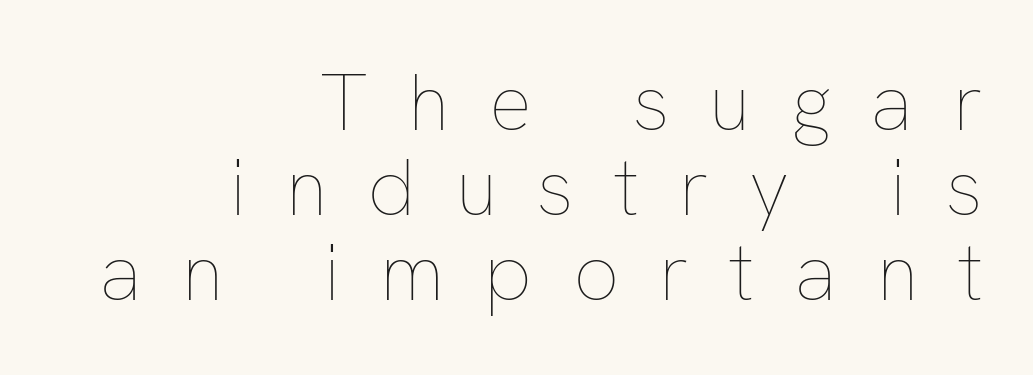
Baseline-to-baseline distance is barely more than the letter height. Each letter keeps its own natural width here, so spacing adapts to shape. Layout note: lines flush right. Heaviness? Minimal to ordinary, like unemphasized prose. Substantial extra tracking has been applied to these lines. Plain, unruled lines of type.
